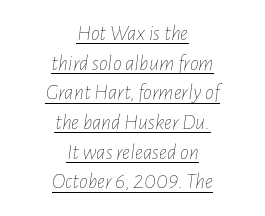
The image shows 22 px text type, italic (leaning right); set centered, normal line spacing (1.35x), normal letter spacing, underlined.
